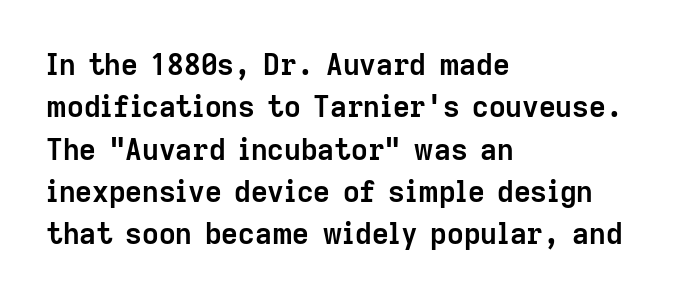
Is the type bold? Yes — the strokes are clearly thick and heavy. Stroke terminals: plain, sans-serif. Inter-character spacing is left at the font's built-in metrics. The zone under the glyphs is completely vacant. This sample is left-justified, so line endings fall wherever the words run out.
